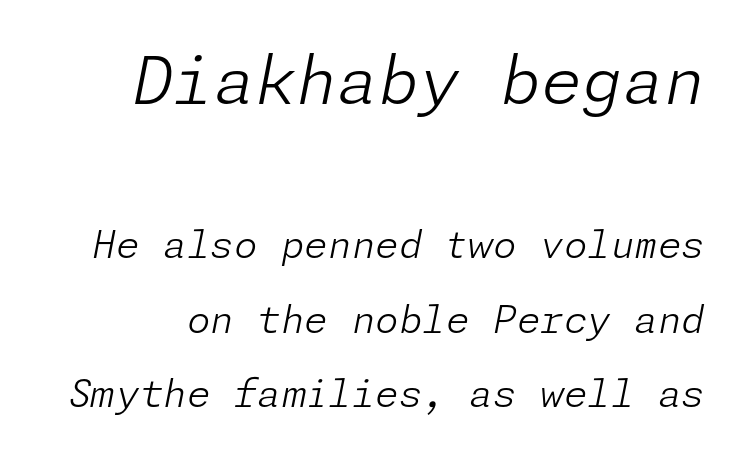
Q: Is the text bold? A: No.
Q: Is the text italic (slanted)? A: Yes, it leans right by about 11 degrees.
Q: Is the text underlined? A: No.
Q: Is the spacing between letters normal or unusually wide? A: Normal.
Q: Is the spacing between lines tight, normal or loose? A: Loose.
Q: Which block of text is set in a larger size, the first (top) or the second (bottom)? A: The first (top) one.
Q: Width (condensed, normal, or wide)? A: Normal.
Q: Stroke contrast? A: Low.
Q: x-height? A: Medium.
